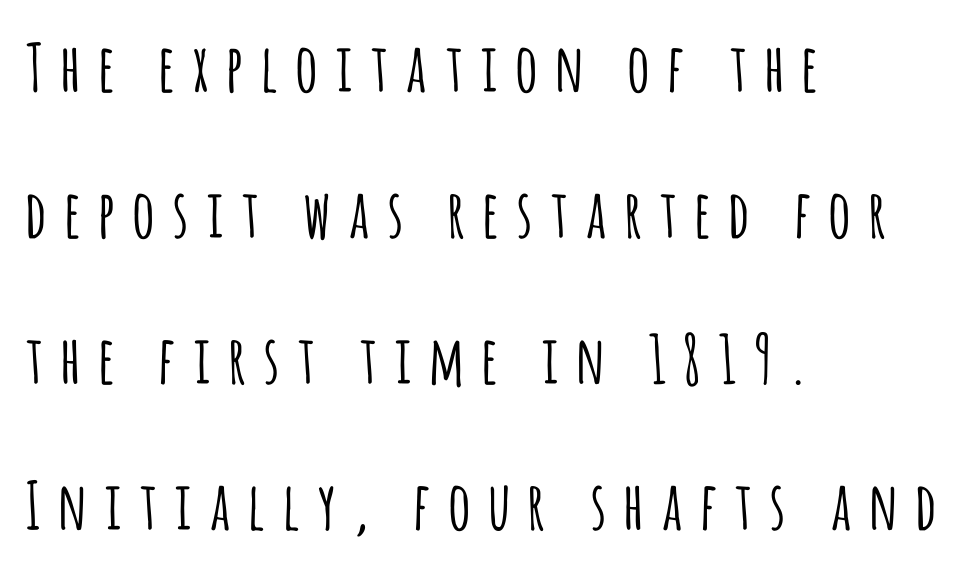
{"serif": "no", "italic": "no", "width": "condensed", "stroke_contrast": "low", "x_height": "large", "monospaced": "no", "underline": "no", "align": "left", "line_spacing": "loose", "line_spacing_ratio": 2.21, "letter_spacing": "wide", "letter_spacing_em": 0.29, "glyph_px": 66}
